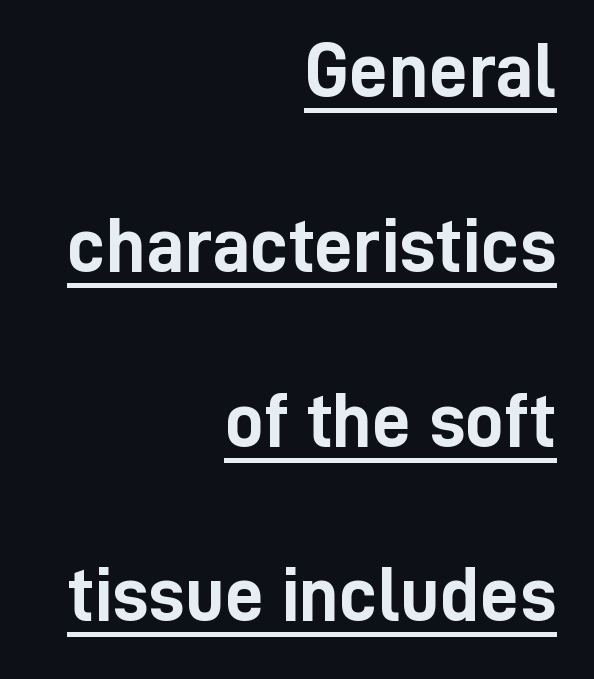
Reading down the block, your eye finds every line finishing at a fixed right position. A typesetter would call this zero additional tracking. Here the designer chose a conventional face with non-uniform glyph widths. The characters look thick and weighty, a clear bold. Style check: upright. The passage shown is underscored from start to finish.
